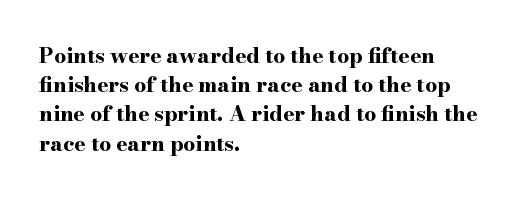
{"italic": "no", "bold": "yes", "underline": "no", "align": "left", "line_spacing": "normal", "line_spacing_ratio": 1.39, "letter_spacing": "normal", "letter_spacing_em": 0.0, "glyph_px": 21}
